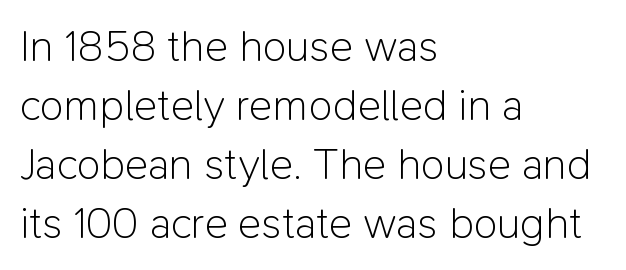
{"serif": "no", "italic": "no", "bold": "no", "weight": "light", "width": "normal", "stroke_contrast": "low", "x_height": "medium", "monospaced": "no", "underline": "no", "align": "left", "line_spacing": "normal", "line_spacing_ratio": 1.34, "letter_spacing": "normal", "letter_spacing_em": 0.0, "glyph_px": 44}
